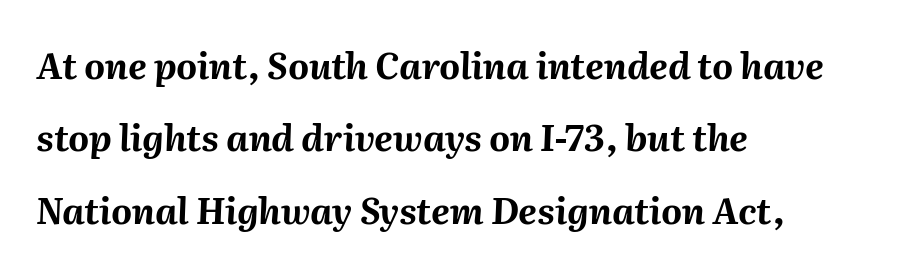
The image shows 36 px bold type, italic (leaning right); set left-aligned, loose line spacing (2.01x), normal letter spacing, not underlined; medium stroke contrast and a medium x-height.
